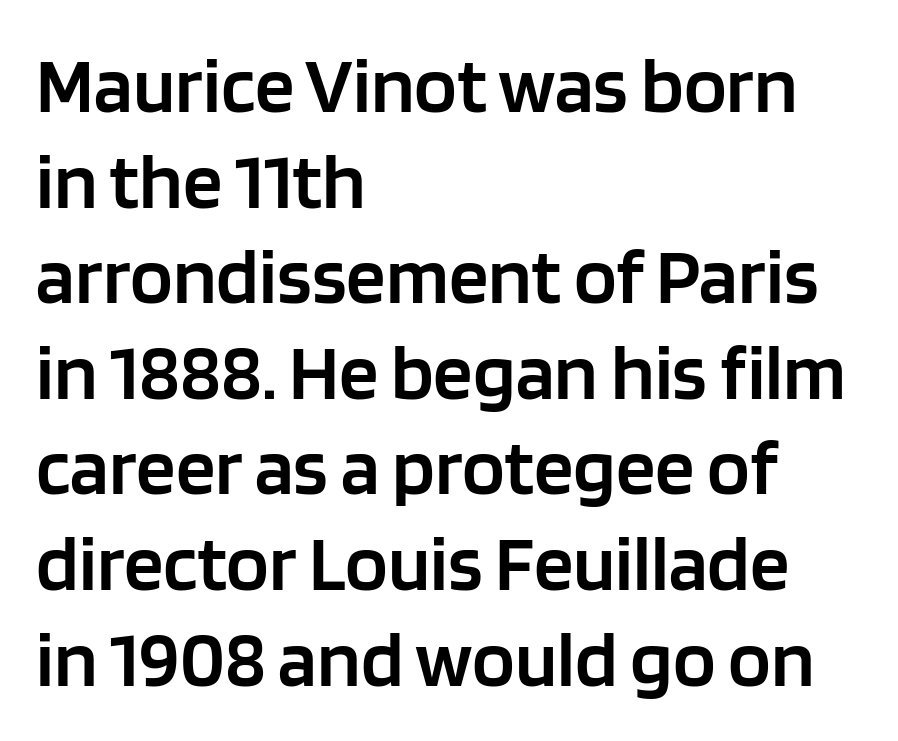
The rendering uses natural spacing where letterforms have individual widths. Which margin do the lines hug? The left one — the right edge is uneven. Serifs: no, the terminals of the letterforms are clean. The letters sit at their default tracking, neither squeezed nor spread. Is the type bold? Partly — it's a semibold, heavier than regular but not fully bold. Descender tails drop into unmarked territory.
